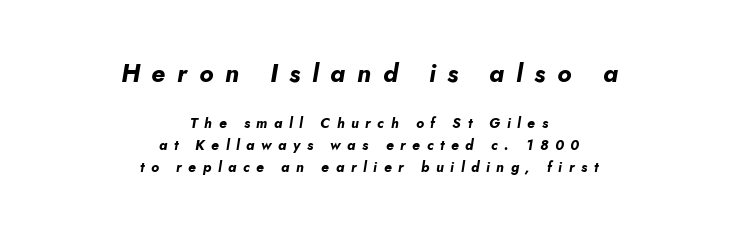
Q: Is the text bold? A: Yes.
Q: Is the text italic (slanted)? A: Yes, it leans right by about 5 degrees.
Q: Is the text underlined? A: No.
Q: How is the paragraph aligned? A: Centered.
Q: Is the spacing between letters normal or unusually wide? A: Unusually wide.
Q: Is the spacing between lines tight, normal or loose? A: Normal.
Q: Which block of text is set in a larger size, the first (top) or the second (bottom)? A: The first (top) one.
